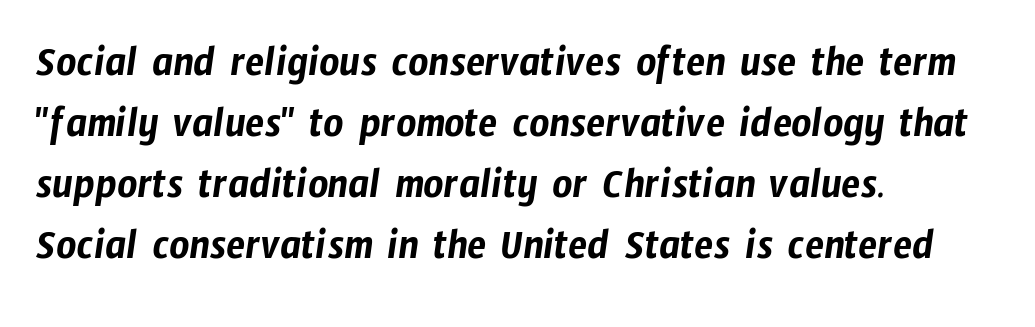
Q: Is the typeface a serif or a sans-serif typeface? A: Sans-serif.
Q: Is the text underlined? A: No.
Q: How is the paragraph aligned? A: Left-aligned.
Q: Is the spacing between letters normal or unusually wide? A: Normal.
Q: Is the spacing between lines tight, normal or loose? A: Normal.
Q: Width (condensed, normal, or wide)? A: Condensed.
Q: Stroke contrast? A: Low.
Q: x-height? A: Medium.
Q: Monospaced? A: No.
